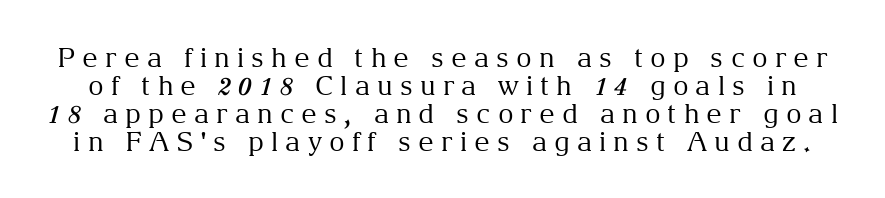
{"italic": "no", "bold": "no", "underline": "no", "line_spacing": "tight", "line_spacing_ratio": 1.04, "letter_spacing": "wide", "letter_spacing_em": 0.26, "glyph_px": 27}
